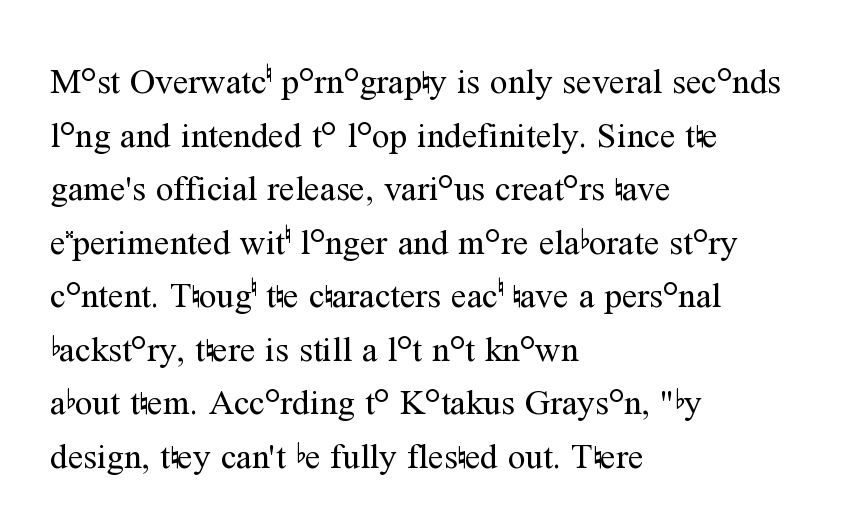
The image shows 35 px regular-weight serif type, upright; set left-aligned, normal line spacing (1.53x), normal letter spacing, not underlined; medium stroke contrast and a medium x-height.
